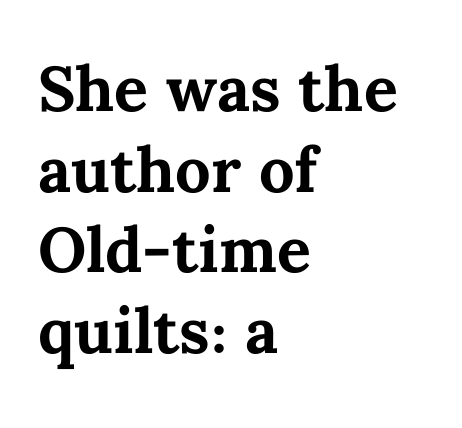
The characters look thick and weighty, a clear bold. The leading is moderate, giving the passage an even texture. Each line starts at the same left margin while the right side varies. The lettering stays uniformly vertical, giving the passage a roman look. Spacing verdict: proportional, widths tailored to each character. The line texture is even and compact thanks to regular tracking.
